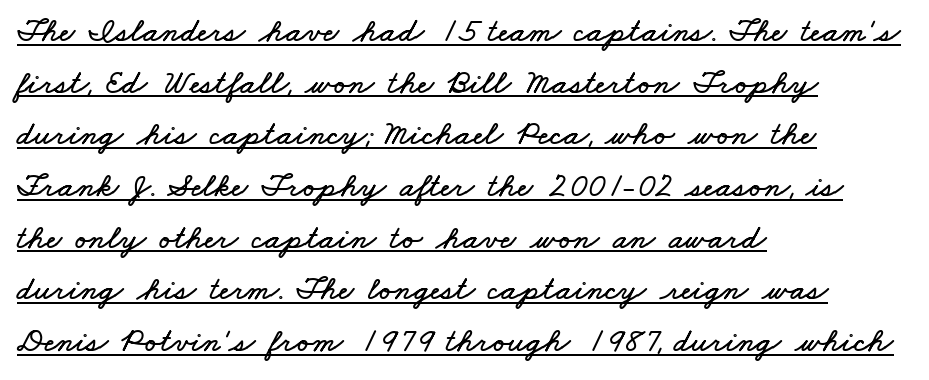
{"width": "wide", "stroke_contrast": "low", "x_height": "small", "monospaced": "no", "underline": "yes", "align": "left", "line_spacing": "normal", "line_spacing_ratio": 1.52, "letter_spacing": "normal", "letter_spacing_em": 0.0, "glyph_px": 34}
